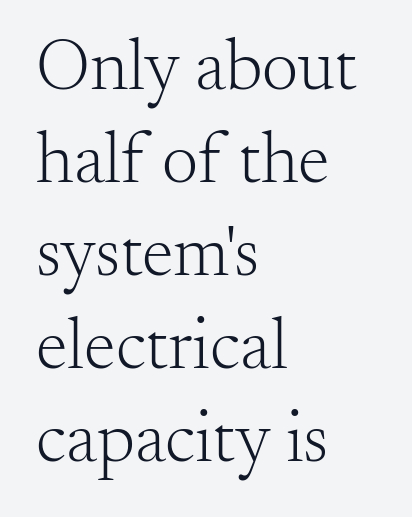
The image shows 72 px light serif type, upright; set left-aligned, normal line spacing (1.29x), normal letter spacing, not underlined; medium stroke contrast and a small x-height.
